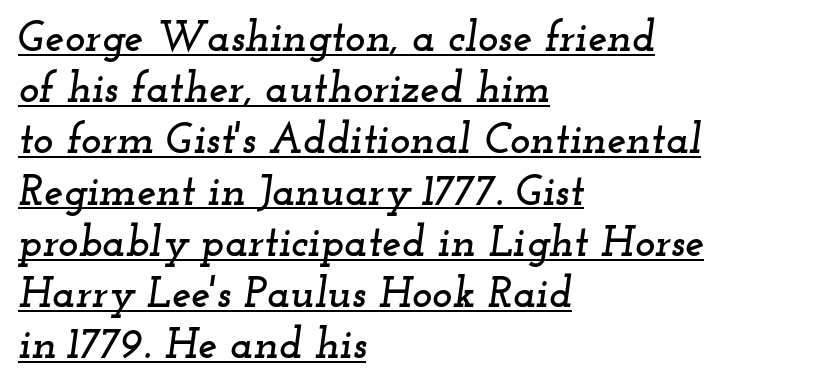
Q: Is the text italic (slanted)? A: Yes, it leans right by about 12 degrees.
Q: Is the typeface a serif or a sans-serif typeface? A: Serif.
Q: Is the text underlined? A: Yes.
Q: How is the paragraph aligned? A: Left-aligned.
Q: Is the spacing between letters normal or unusually wide? A: Normal.
Q: Width (condensed, normal, or wide)? A: Wide.
Q: Stroke contrast? A: Low.
Q: x-height? A: Small.
Q: Monospaced? A: No.
